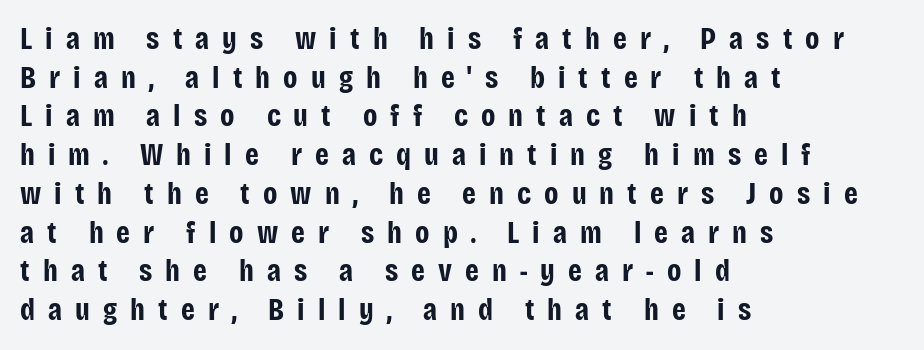
{"serif": "no", "italic": "no", "bold": "yes", "weight": "bold", "width": "condensed", "stroke_contrast": "low", "x_height": "large", "monospaced": "no", "underline": "no", "align": "left", "line_spacing": "normal", "line_spacing_ratio": 1.25, "letter_spacing": "wide", "letter_spacing_em": 0.42, "glyph_px": 31}
